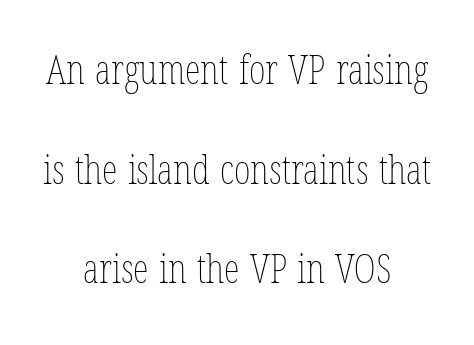
The image shows 40 px thin, condensed type, upright; set centered, loose line spacing (2.49x), normal letter spacing, not underlined; low stroke contrast and a medium x-height.
